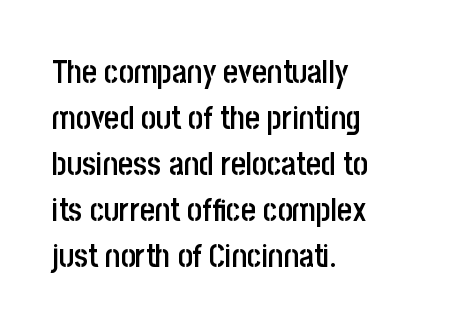
The specimen omits any rule beneath the text block's lines. Is this a fixed-width face? No — the glyphs have proportional, varying widths. What's the leading like? Ordinary, nothing unusual. The glyphs have the mass of a demibold cut, below bold. Which margin do the lines hug? The left one — the right edge is uneven. Look at the bottom of the vertical strokes: they stop flat, with no serifs.
